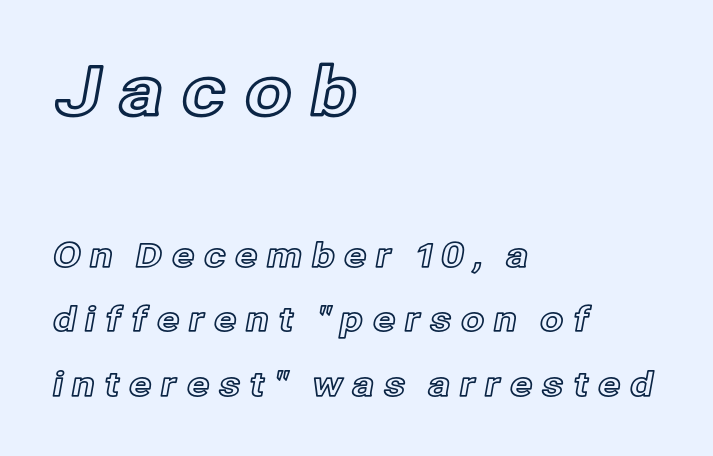
{"width": "normal", "x_height": "medium", "monospaced": "no", "underline": "no", "align": "left", "line_spacing": "loose", "line_spacing_ratio": 1.9, "letter_spacing": "wide", "letter_spacing_em": 0.25, "larger_block": "first", "size_ratio": 2.0, "glyph_px": 68}
